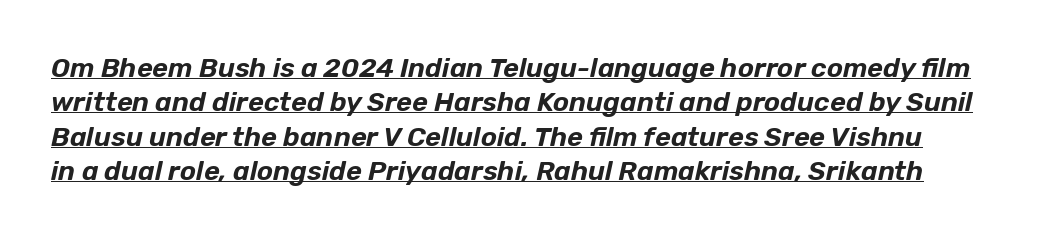
The image shows 27 px text type, italic (leaning right); set normal line spacing (1.27x), normal letter spacing, underlined.
